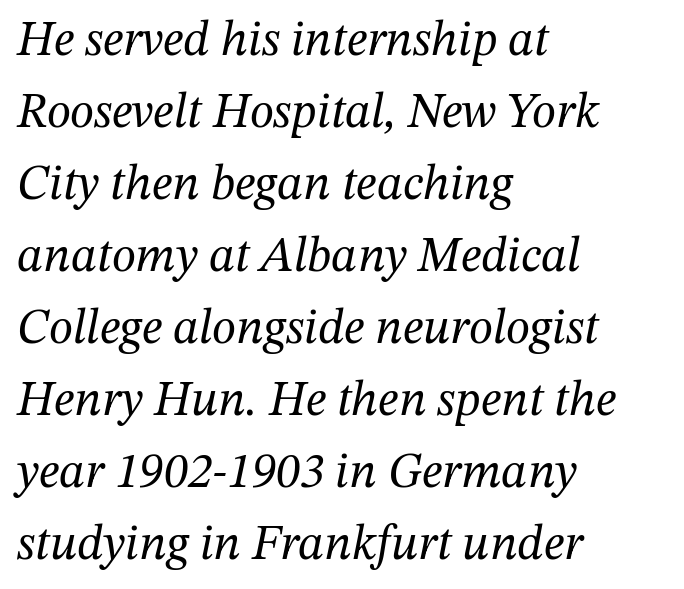
Looks like regular typesetting: each glyph gets only the width it needs. The words here are not underlined. The axis of the letterforms is tilted away from vertical. Vertically, the passage feels balanced, rows spaced as you'd expect.
